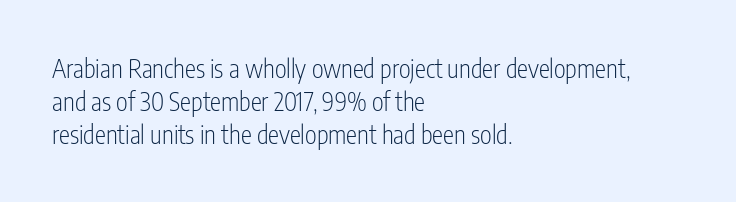
{"italic": "no", "bold": "no", "underline": "no", "align": "left", "line_spacing": "normal", "line_spacing_ratio": 1.32, "letter_spacing": "normal", "letter_spacing_em": 0.0, "glyph_px": 25}
